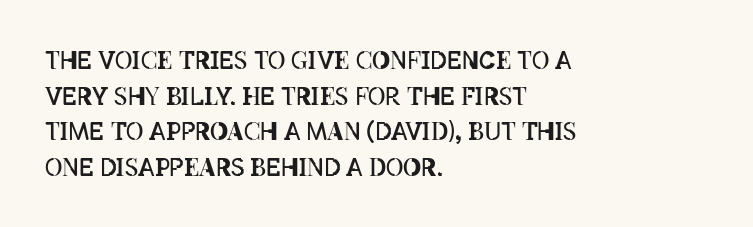
{"italic": "no", "bold": "no", "underline": "no", "align": "left", "line_spacing": "normal", "line_spacing_ratio": 1.48, "letter_spacing": "normal", "letter_spacing_em": 0.0, "glyph_px": 24}
